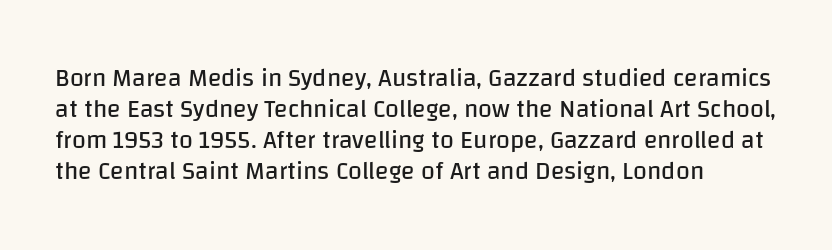
The image shows 25 px text type, upright; set left-aligned, line spacing 1.24x, normal letter spacing, not underlined.
